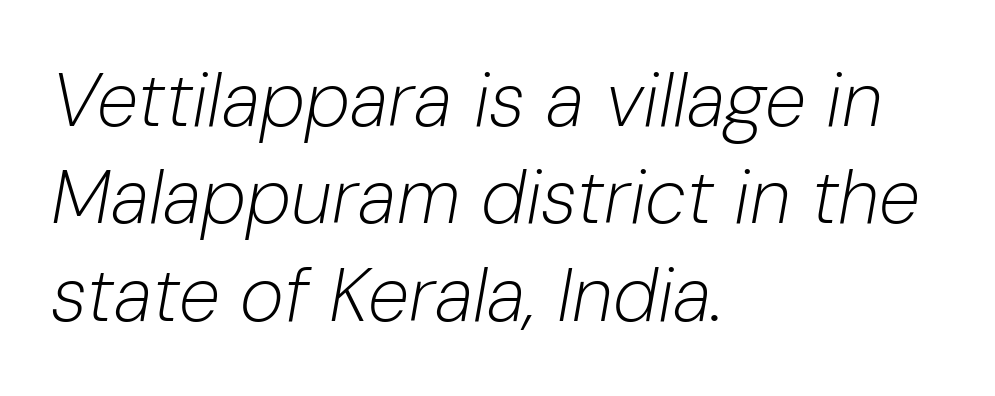
Q: Is the text bold? A: No.
Q: Is the text italic (slanted)? A: Yes, it leans right by about 10 degrees.
Q: Is the text underlined? A: No.
Q: How is the paragraph aligned? A: Left-aligned.
Q: Is the spacing between letters normal or unusually wide? A: Normal.
Q: Is the spacing between lines tight, normal or loose? A: Normal.
Q: Width (condensed, normal, or wide)? A: Normal.
Q: Stroke contrast? A: Low.
Q: x-height? A: Medium.
Q: Monospaced? A: No.
